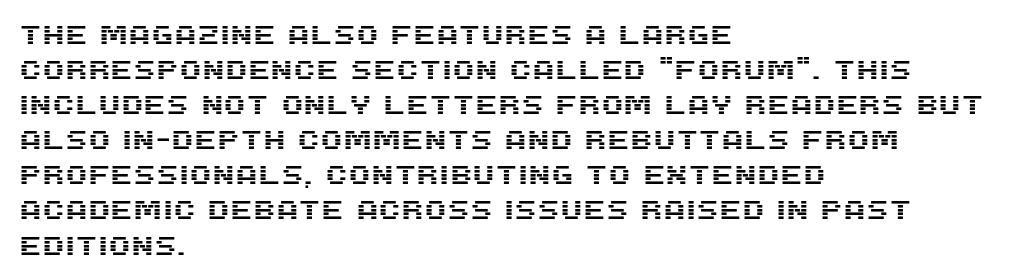
Upright lettering throughout. A classic flush-left, rag-right setting is used for this passage. Underlining? Definitely not there. The passage shown stacks its lines at a standard gap. The letterforms sit shoulder to shoulder at normal distance.
